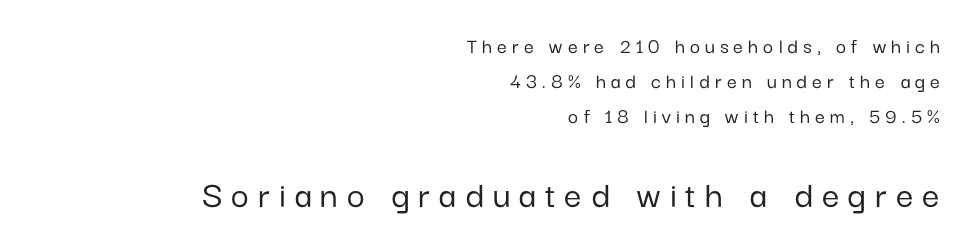
Q: Is the text italic (slanted)? A: No, it is upright.
Q: Is the typeface a serif or a sans-serif typeface? A: Sans-serif.
Q: Is the text underlined? A: No.
Q: How is the paragraph aligned? A: Right-aligned.
Q: Is the spacing between letters normal or unusually wide? A: Unusually wide.
Q: Is the spacing between lines tight, normal or loose? A: Normal.
Q: Which block of text is set in a larger size, the first (top) or the second (bottom)? A: The second (bottom) one.
Q: Width (condensed, normal, or wide)? A: Normal.
Q: Stroke contrast? A: Low.
Q: x-height? A: Medium.
Q: Monospaced? A: No.
